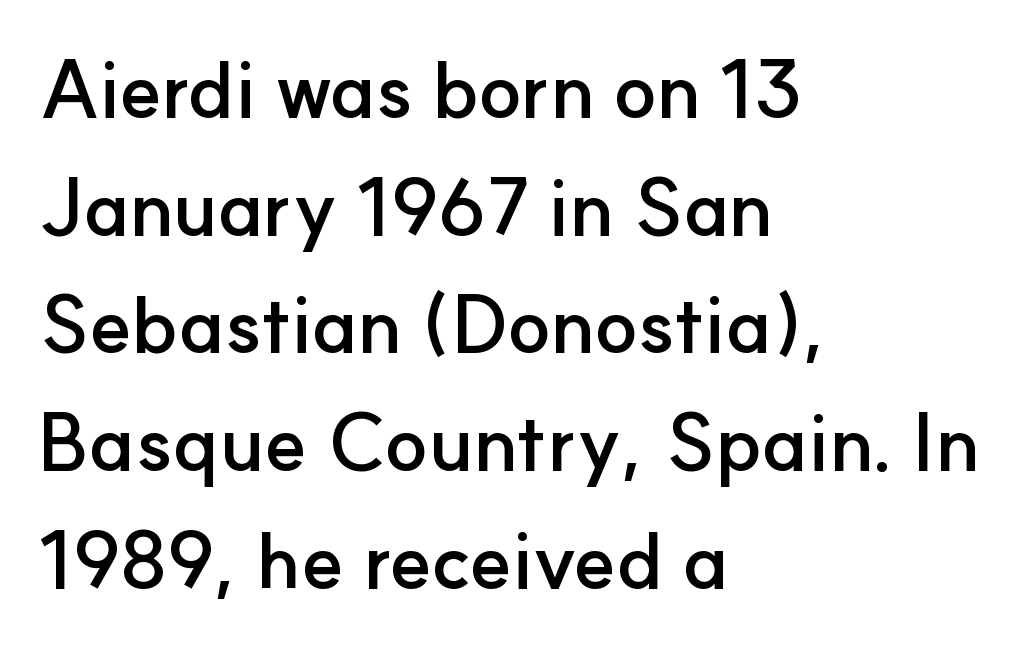
Is this a fixed-width face? No — the glyphs have proportional, varying widths. Does extra space separate the letters? No, they use regular spacing. This is heavy type, rendered in bold. Successive baselines arrive at the customary interval. The axis of the letterforms is exactly vertical.
